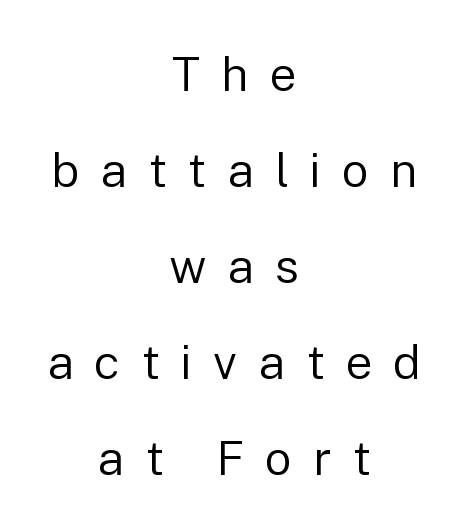
The image shows 48 px regular-weight sans-serif type, upright; set centered, loose line spacing (2.0x), unusually wide letter spacing (+0.43 em), not underlined; low stroke contrast and a medium x-height.
